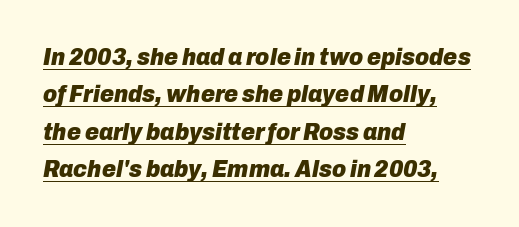
{"italic": "yes", "lean": "right", "slant_degrees": 10, "bold": "yes", "underline": "yes", "align": "left", "line_spacing": "normal", "line_spacing_ratio": 1.56, "letter_spacing": "normal", "letter_spacing_em": 0.0, "glyph_px": 24}
